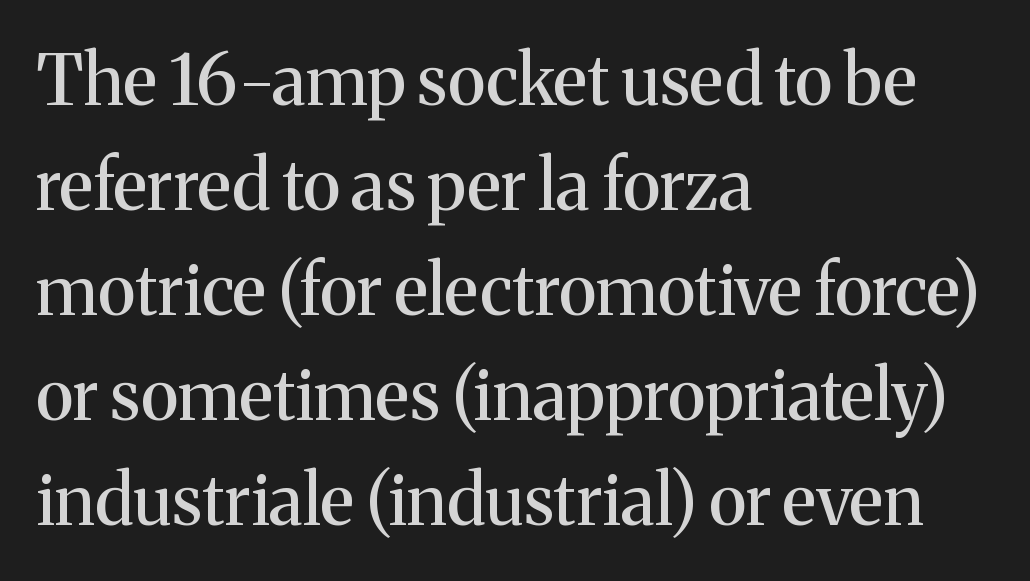
Q: Is the text italic (slanted)? A: No, it is upright.
Q: Is the typeface a serif or a sans-serif typeface? A: Serif.
Q: Is the text underlined? A: No.
Q: How is the paragraph aligned? A: Left-aligned.
Q: Is the spacing between letters normal or unusually wide? A: Normal.
Q: Is the spacing between lines tight, normal or loose? A: Normal.
Q: Width (condensed, normal, or wide)? A: Normal.
Q: Stroke contrast? A: Medium.
Q: x-height? A: Medium.
Q: Monospaced? A: No.
